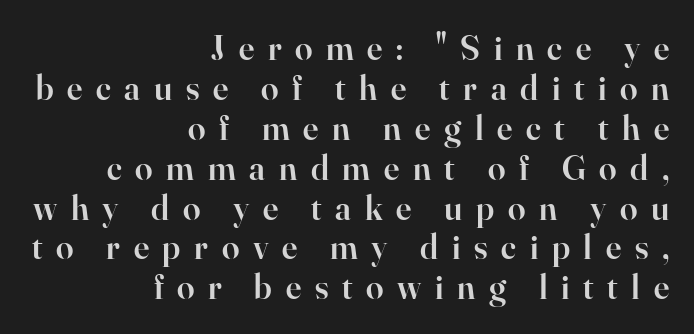
Line ends are locked; line starts wander. A fair bit of extra ink — the face is semibold, not bold. Summary of vertical rhythm: compact, with narrow interline spacing. Are there feet on the stems? There are — it's a serif. These lines are rendered in a variable-pitch font. Italic: no, the glyphs are upright roman.
